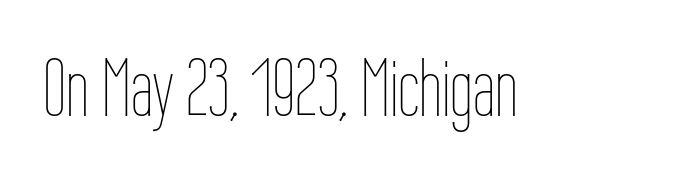
The font's upright variant was chosen for this text. Heaviness? Minimal to ordinary, like unemphasized prose. Spacing between characters is what you'd get straight out of the box. Is this a fixed-width face? No — the glyphs have proportional, varying widths.
